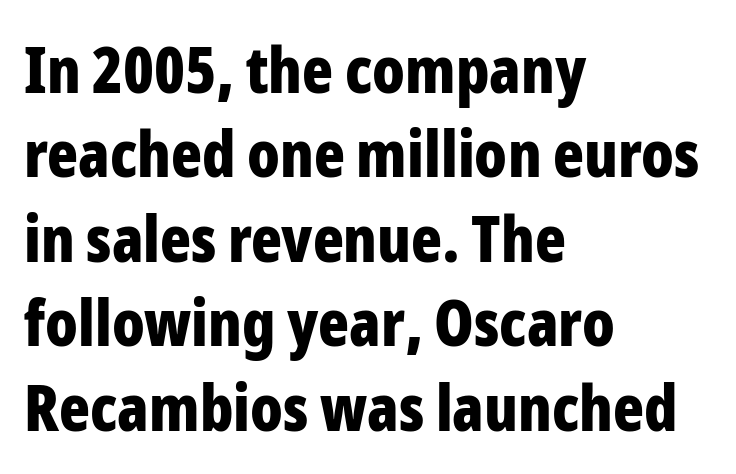
To sum up the face: it is a sans, with no serifs. The type sits square on the baseline with zero lean. You could not count columns in this text — the font is proportionally spaced. The strip under each line holds only bare page. Look at the tracking — it's just the regular setting, nothing added. The rendering uses a bold face; every stroke is thick and dark.
